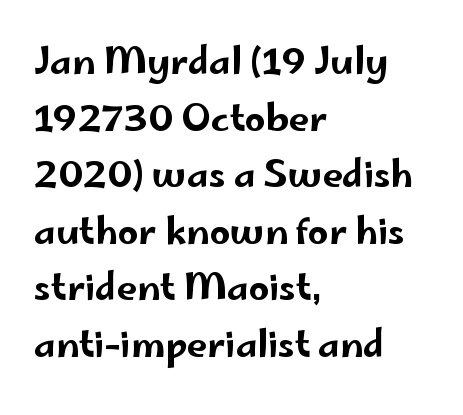
{"serif": "no", "italic": "no", "width": "wide", "stroke_contrast": "low", "x_height": "small", "monospaced": "no", "underline": "no", "align": "left", "line_spacing": "normal", "line_spacing_ratio": 1.57, "letter_spacing": "normal", "letter_spacing_em": 0.0, "glyph_px": 36}
